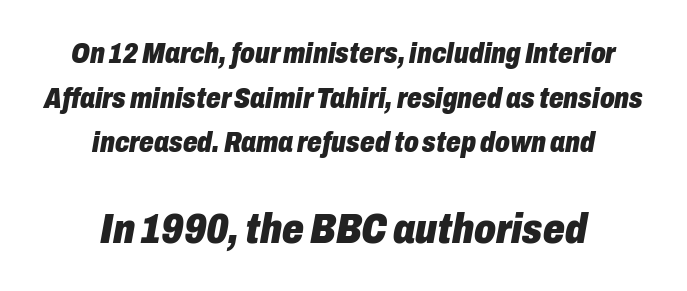
{"italic": "yes", "lean": "right", "slant_degrees": 10, "bold": "yes", "weight": "heavy", "width": "condensed", "stroke_contrast": "low", "x_height": "medium", "monospaced": "no", "underline": "no", "align": "center", "line_spacing": "normal", "line_spacing_ratio": 1.54, "letter_spacing": "normal", "letter_spacing_em": 0.0, "larger_block": "second", "size_ratio": 1.48, "glyph_px": 43}
